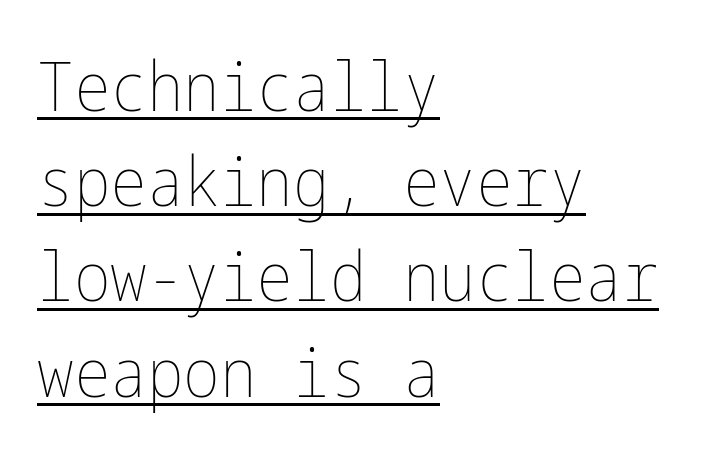
This sample uses plain, unmodified letter spacing. Compared with a centered layout, this one pins lines to the left instead. Unbolded letterforms with no extra heft. The passage shown stacks its lines at a standard gap. This sample uses an upright cut, with every glyph sitting square on the baseline.
